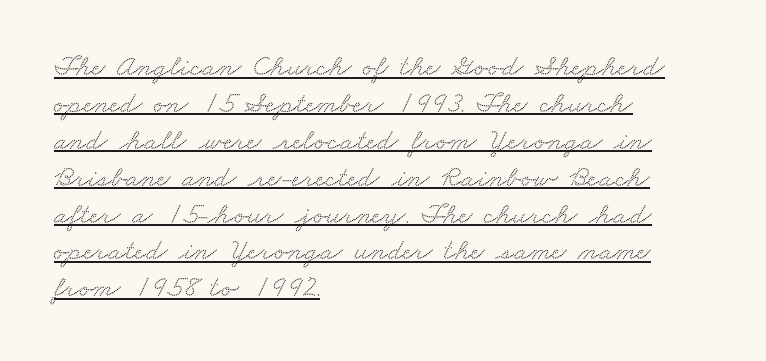
The image shows 30 px wide serif type; set left-aligned, line spacing 1.23x, normal letter spacing, underlined; medium stroke contrast and a small x-height.
